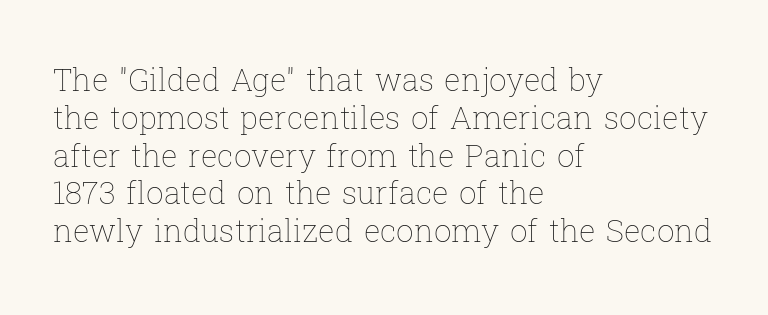
This is the regular roman posture of the typeface. Leftover space on each line is placed entirely after the last word. Counters stay open thanks to moderate or lighter strokes. Check the space under the baseline: it is left empty.
